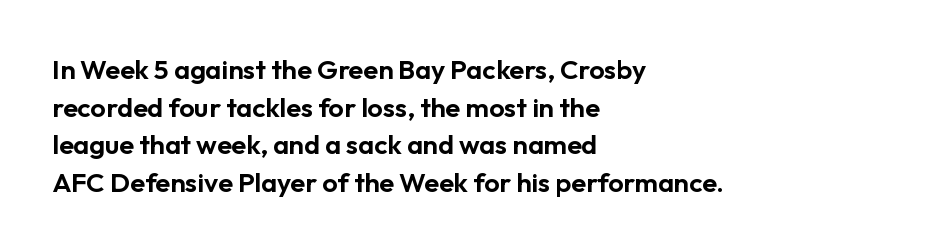
{"italic": "no", "underline": "no", "align": "left", "line_spacing": "normal", "line_spacing_ratio": 1.39, "letter_spacing": "normal", "letter_spacing_em": 0.0, "glyph_px": 27}
